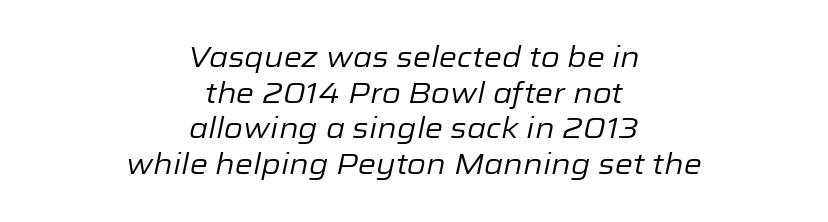
{"italic": "yes", "lean": "right", "slant_degrees": 12, "bold": "no", "weight": "regular", "width": "normal", "stroke_contrast": "low", "x_height": "medium", "monospaced": "no", "underline": "no", "align": "center", "line_spacing_ratio": 1.23, "letter_spacing": "normal", "letter_spacing_em": 0.0, "glyph_px": 29}
